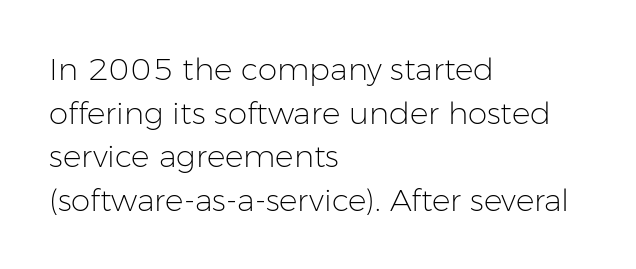
The image shows 31 px light sans-serif type, upright; set left-aligned, normal line spacing (1.41x), normal letter spacing, not underlined; low stroke contrast and a medium x-height.
